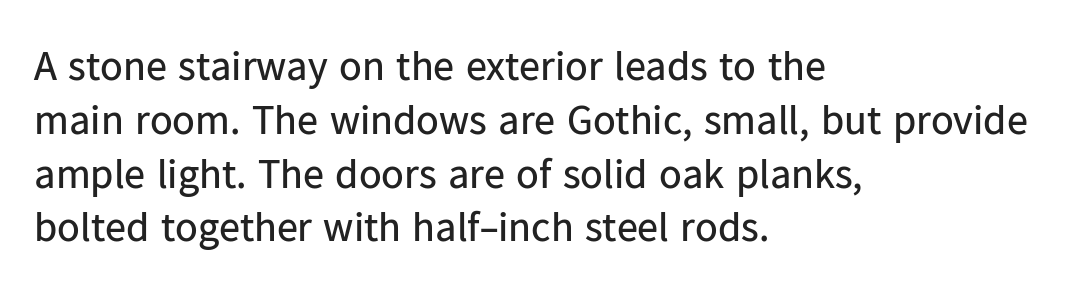
{"serif": "no", "italic": "no", "bold": "no", "weight": "regular", "width": "normal", "stroke_contrast": "low", "x_height": "medium", "monospaced": "no", "underline": "no", "align": "left", "line_spacing": "normal", "line_spacing_ratio": 1.28, "letter_spacing": "normal", "letter_spacing_em": 0.0, "glyph_px": 42}
